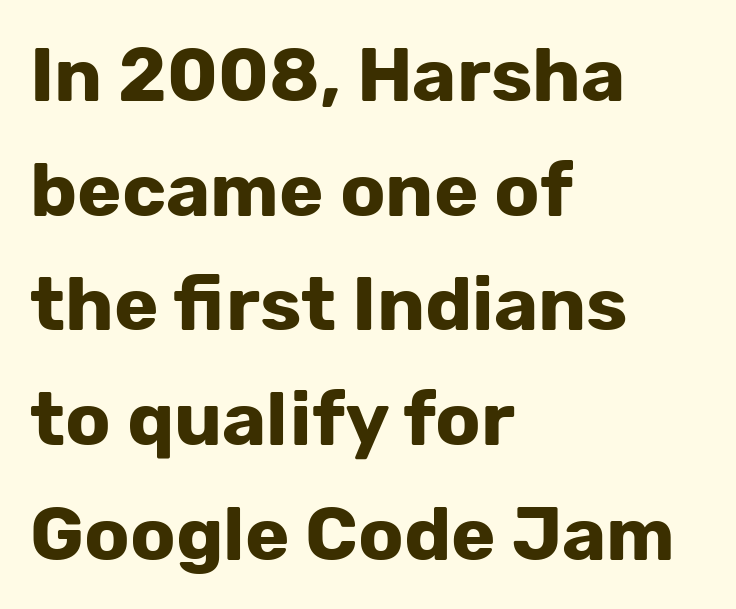
The image shows 75 px bold sans-serif type, upright; set left-aligned, normal line spacing (1.53x), normal letter spacing, not underlined; low stroke contrast and a medium x-height.
